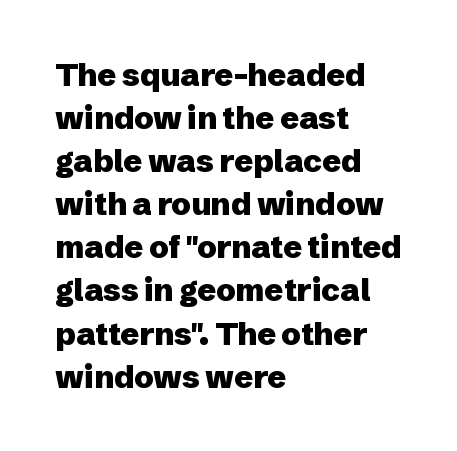
Q: Is the text bold? A: Yes.
Q: Is the text italic (slanted)? A: No, it is upright.
Q: Is the typeface a serif or a sans-serif typeface? A: Sans-serif.
Q: Is the text underlined? A: No.
Q: How is the paragraph aligned? A: Left-aligned.
Q: Is the spacing between letters normal or unusually wide? A: Normal.
Q: Is the spacing between lines tight, normal or loose? A: Normal.
Q: Width (condensed, normal, or wide)? A: Normal.
Q: Stroke contrast? A: Low.
Q: x-height? A: Medium.
Q: Monospaced? A: No.
